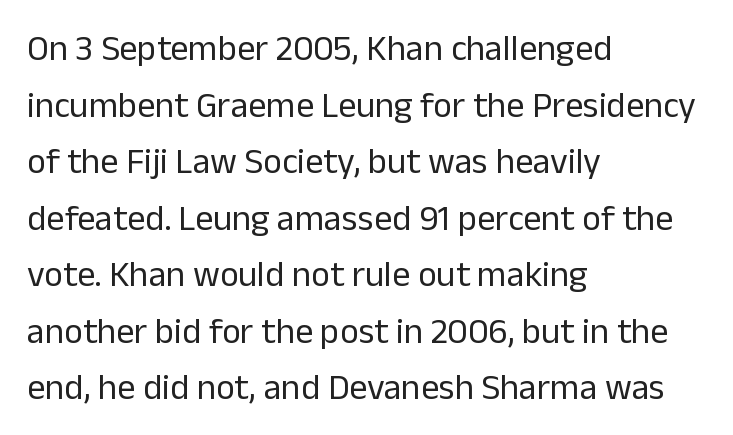
In CSS terms this would be text-align: left. Weight: in the light-to-regular range. Serifs: no, the terminals of the letterforms are clean. A typesetter would call this zero additional tracking. Descenders hang freely into open space. Normally led — the rows are evenly, conventionally spaced.
